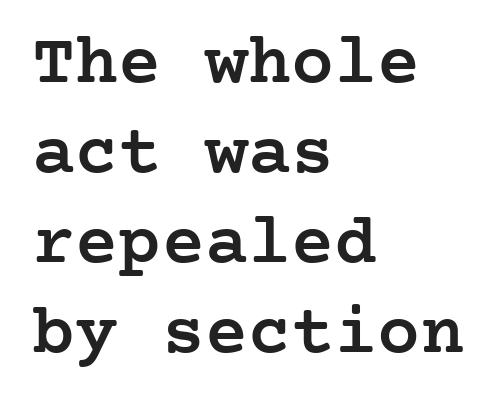
The image shows 72 px semibold serif type, upright; set left-aligned, normal line spacing (1.25x), normal letter spacing, not underlined; low stroke contrast and a medium x-height.
